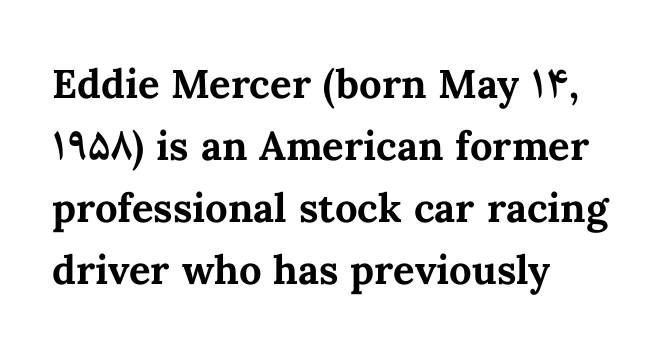
The rendering uses natural spacing where letterforms have individual widths. The specimen reads as upright at a glance. Caption: multi-line text, flush left, ragged right. How would I describe the line gaps? Plain and ordinary.
